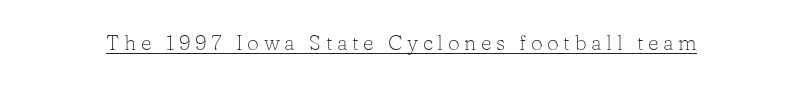
The image shows 21 px text type, upright; set unusually wide letter spacing (+0.22 em), underlined.
